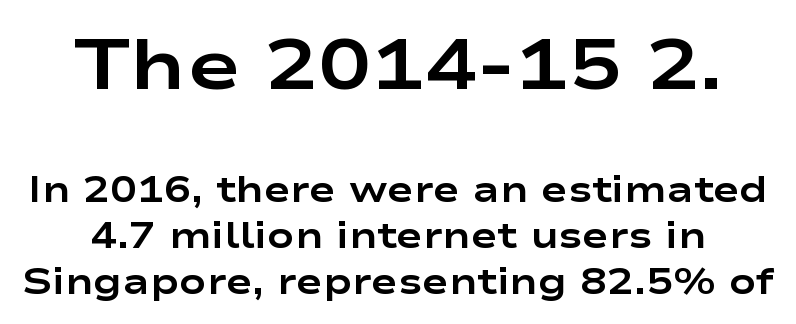
{"serif": "no", "italic": "no", "bold": "yes", "weight": "bold", "width": "wide", "stroke_contrast": "low", "x_height": "medium", "monospaced": "no", "underline": "no", "line_spacing": "normal", "line_spacing_ratio": 1.28, "letter_spacing": "normal", "letter_spacing_em": 0.0, "larger_block": "first", "size_ratio": 1.97, "glyph_px": 71}
